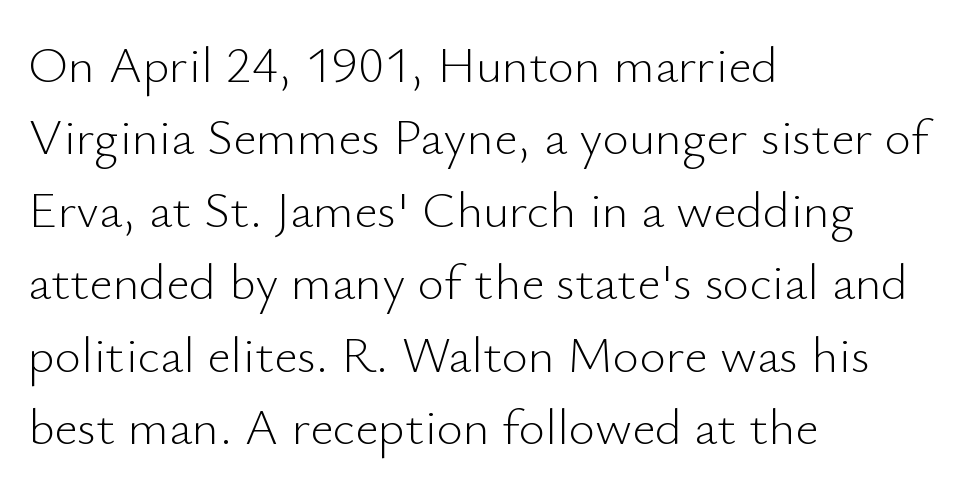
The image shows 51 px light sans-serif type, upright; set left-aligned, normal line spacing (1.42x), normal letter spacing, not underlined; low stroke contrast and a small x-height.
